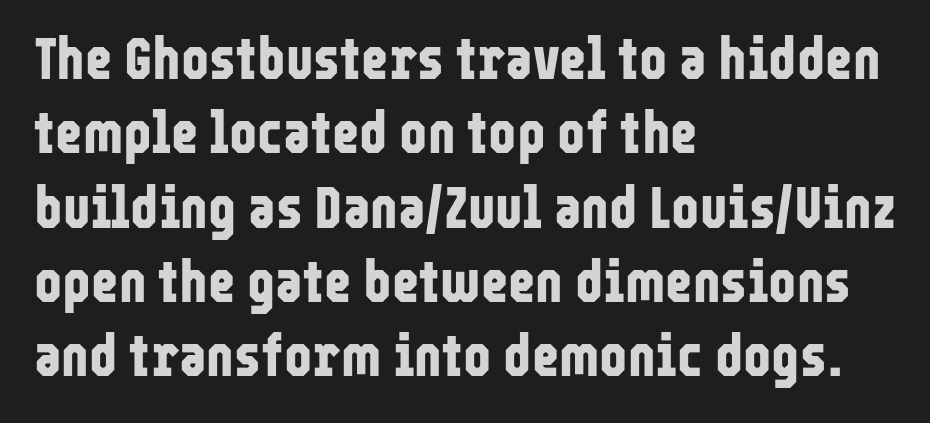
Q: Is the text bold? A: Yes.
Q: Is the text italic (slanted)? A: No, it is upright.
Q: Is the typeface a serif or a sans-serif typeface? A: Sans-serif.
Q: Is the text underlined? A: No.
Q: How is the paragraph aligned? A: Left-aligned.
Q: Is the spacing between letters normal or unusually wide? A: Normal.
Q: Is the spacing between lines tight, normal or loose? A: Normal.
Q: Width (condensed, normal, or wide)? A: Condensed.
Q: Stroke contrast? A: Low.
Q: x-height? A: Medium.
Q: Monospaced? A: No.
